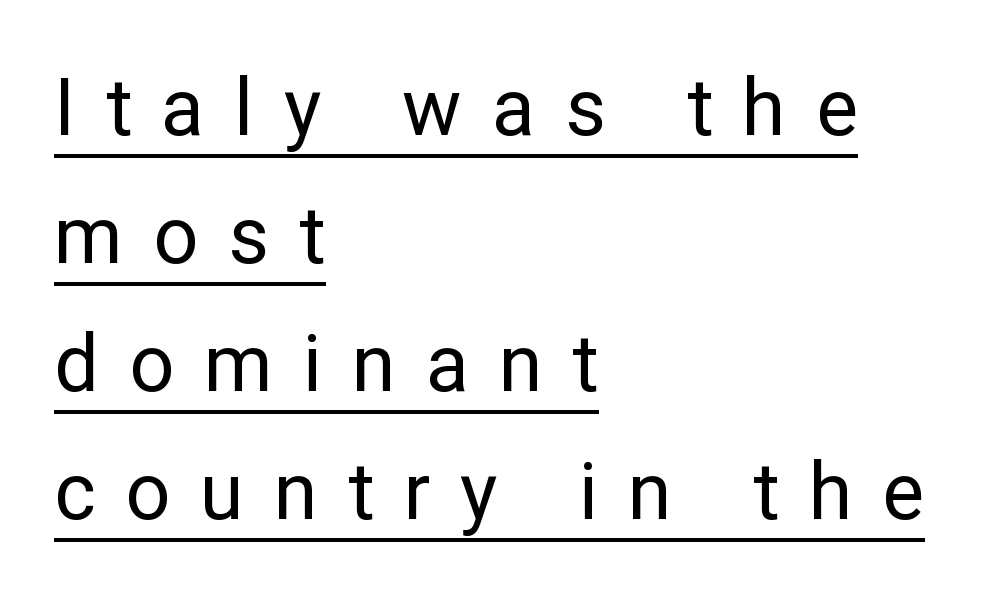
The image shows 79 px regular-weight sans-serif type, upright; set left-aligned, normal line spacing (1.62x), unusually wide letter spacing (+0.38 em), underlined; low stroke contrast and a medium x-height.
